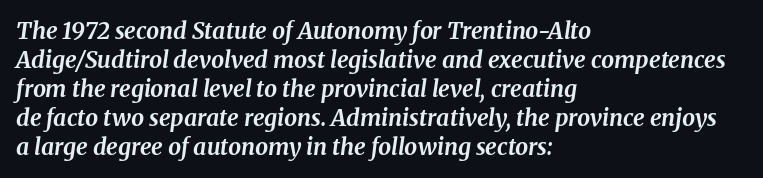
The image shows 23 px bold type, italic (leaning right); set left-aligned, normal line spacing (1.26x), normal letter spacing, not underlined.
